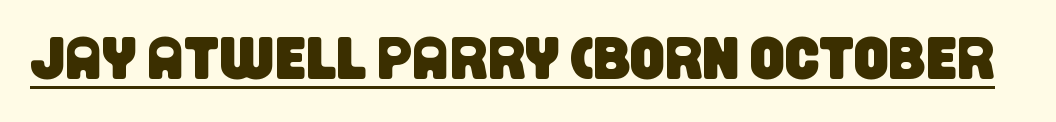
The image shows 61 px condensed sans-serif type; set normal letter spacing, underlined; low stroke contrast and a large x-height.
